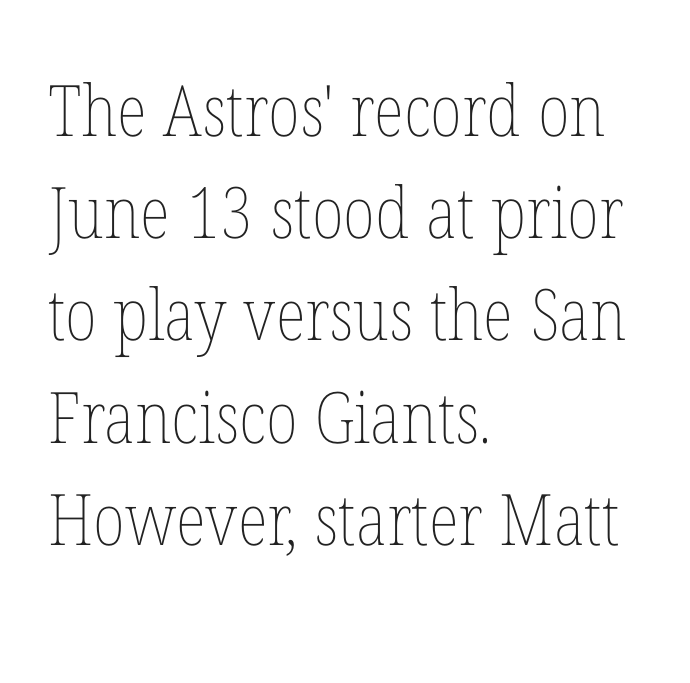
Q: Is the text bold? A: No.
Q: Is the text italic (slanted)? A: No, it is upright.
Q: Is the text underlined? A: No.
Q: How is the paragraph aligned? A: Left-aligned.
Q: Is the spacing between letters normal or unusually wide? A: Normal.
Q: Is the spacing between lines tight, normal or loose? A: Normal.
Q: Width (condensed, normal, or wide)? A: Condensed.
Q: Stroke contrast? A: Low.
Q: x-height? A: Medium.
Q: Monospaced? A: No.
